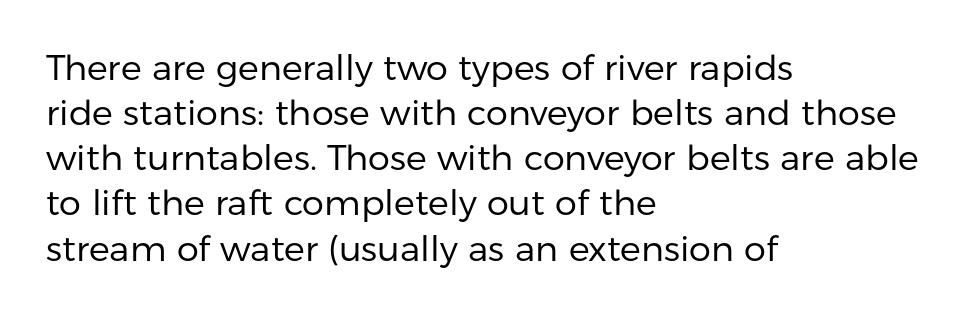
{"serif": "no", "italic": "no", "bold": "no", "weight": "regular", "width": "normal", "stroke_contrast": "low", "x_height": "medium", "monospaced": "no", "underline": "no", "align": "left", "line_spacing": "normal", "line_spacing_ratio": 1.29, "letter_spacing": "normal", "letter_spacing_em": 0.0, "glyph_px": 35}
